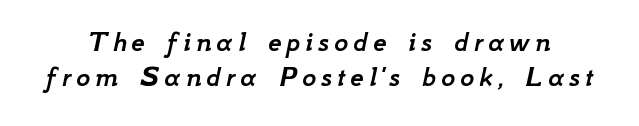
The image shows 30 px text type, italic (leaning right); set line spacing 1.17x, not underlined; low stroke contrast and a small x-height.
